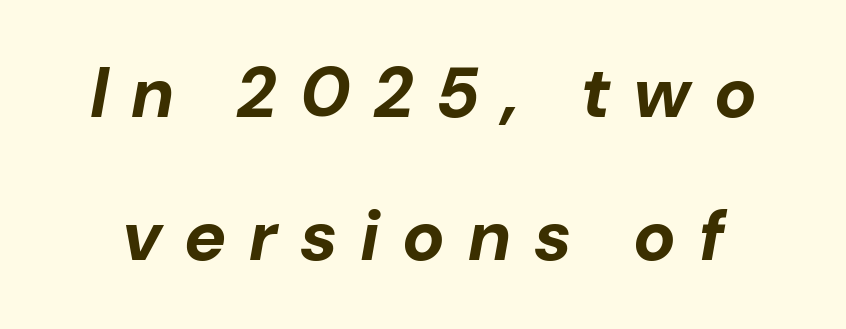
Q: Is the text bold? A: Yes.
Q: Is the text italic (slanted)? A: Yes, it leans right by about 10 degrees.
Q: Is the text underlined? A: No.
Q: Is the spacing between letters normal or unusually wide? A: Unusually wide.
Q: Is the spacing between lines tight, normal or loose? A: Loose.
Q: Width (condensed, normal, or wide)? A: Normal.
Q: Stroke contrast? A: Low.
Q: x-height? A: Medium.
Q: Monospaced? A: No.
